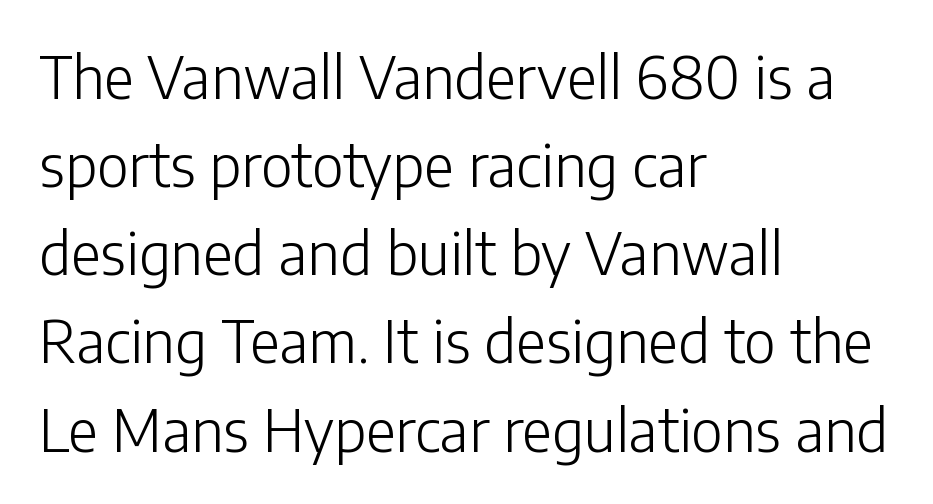
{"serif": "no", "italic": "no", "bold": "no", "weight": "light", "width": "normal", "stroke_contrast": "low", "x_height": "medium", "monospaced": "no", "underline": "no", "align": "left", "line_spacing": "normal", "line_spacing_ratio": 1.52, "letter_spacing": "normal", "letter_spacing_em": 0.0, "glyph_px": 58}
